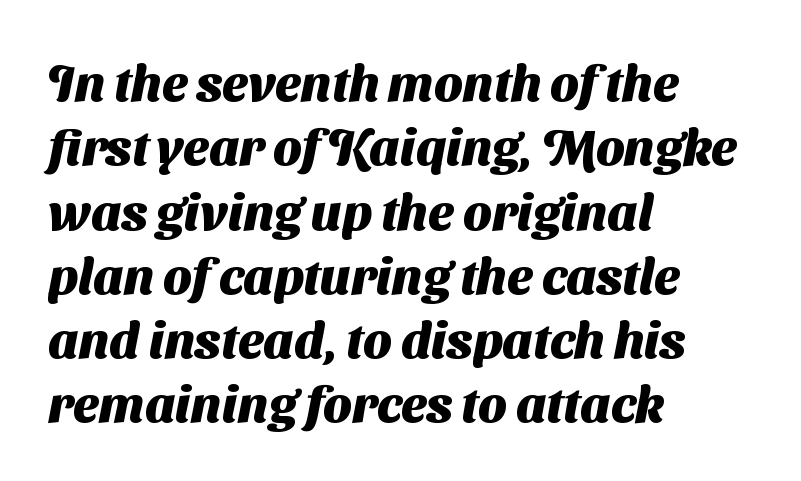
What's the leading like? Ordinary, nothing unusual. A typesetter would label this face a sans. These lines keep a tight, regular rhythm from letter to letter. The glyphs are unaccompanied by any horizontal stroke below them. Reading down the block, your eye returns to a fixed left position each line.
